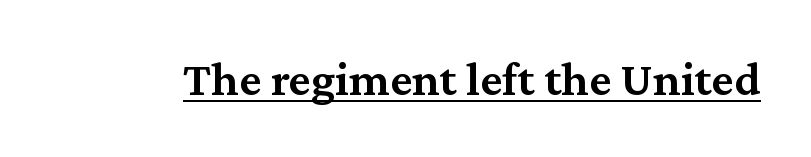
Q: Is the text bold? A: Semi-bold.
Q: Is the text italic (slanted)? A: No, it is upright.
Q: Is the typeface a serif or a sans-serif typeface? A: Serif.
Q: Is the text underlined? A: Yes.
Q: Is the spacing between letters normal or unusually wide? A: Normal.
Q: Width (condensed, normal, or wide)? A: Normal.
Q: Stroke contrast? A: Medium.
Q: x-height? A: Medium.
Q: Monospaced? A: No.
